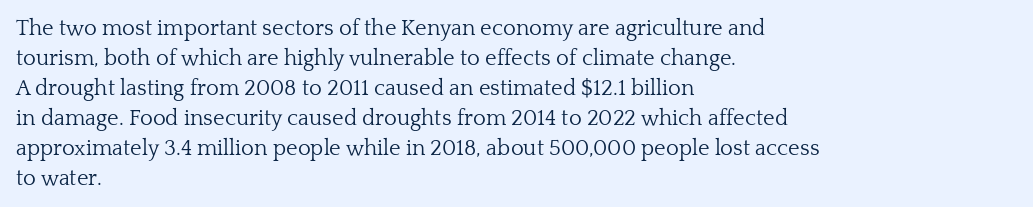
Reading down the column, the eye jumps a familiar distance to each next line. Left-aligned paragraph, ragged on the right. Check under the words: just untouched page. Nope, not italic — everything's standing straight.
